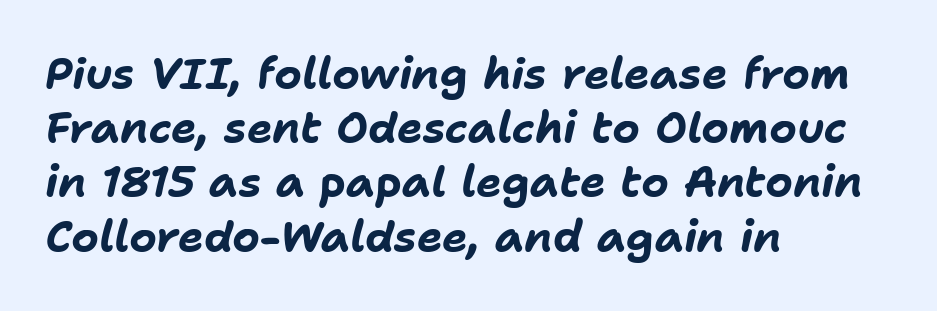
Q: Is the text bold? A: Yes.
Q: Is the text italic (slanted)? A: Yes, it leans right by about 11 degrees.
Q: Is the text underlined? A: No.
Q: How is the paragraph aligned? A: Left-aligned.
Q: Is the spacing between letters normal or unusually wide? A: Normal.
Q: Is the spacing between lines tight, normal or loose? A: Normal.
Q: Width (condensed, normal, or wide)? A: Normal.
Q: Stroke contrast? A: Low.
Q: x-height? A: Medium.
Q: Monospaced? A: No.
